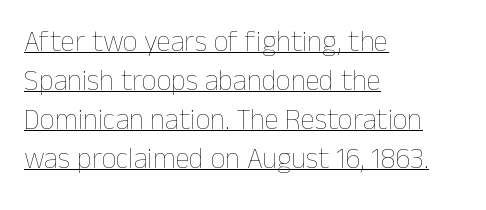
The image shows 29 px thin type, upright; set left-aligned, normal line spacing (1.34x), normal letter spacing, underlined; low stroke contrast and a medium x-height.
